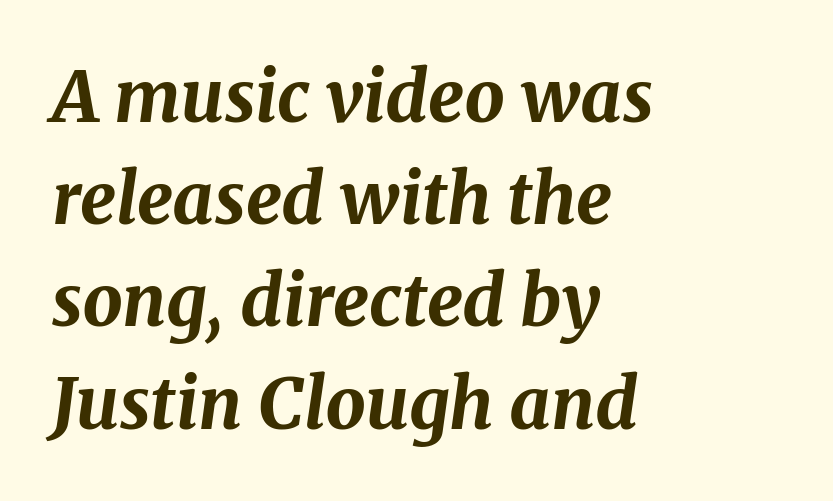
Q: Is the text bold? A: Yes.
Q: Is the text italic (slanted)? A: Yes, it leans right by about 8 degrees.
Q: Is the text underlined? A: No.
Q: How is the paragraph aligned? A: Left-aligned.
Q: Is the spacing between letters normal or unusually wide? A: Normal.
Q: Is the spacing between lines tight, normal or loose? A: Normal.
Q: Width (condensed, normal, or wide)? A: Normal.
Q: Stroke contrast? A: Medium.
Q: x-height? A: Medium.
Q: Monospaced? A: No.
